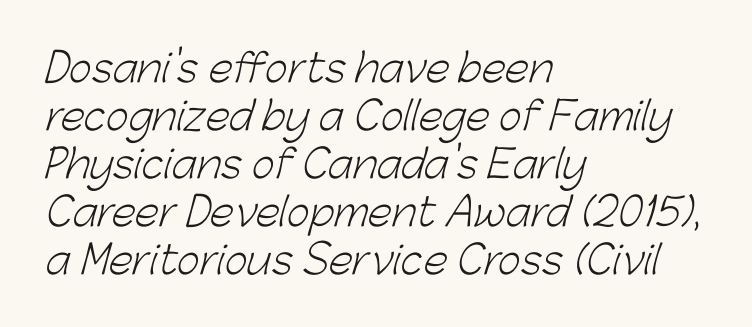
The image shows 39 px light sans-serif type; set left-aligned, line spacing 1.23x, normal letter spacing, not underlined; low stroke contrast and a medium x-height.
